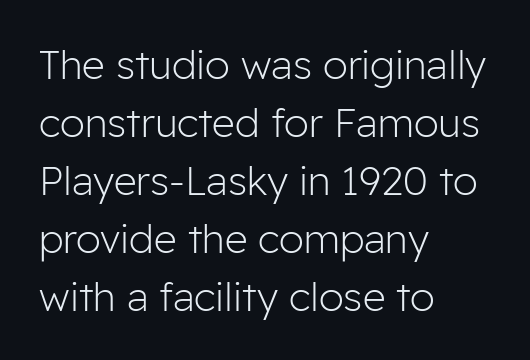
Q: Is the text bold? A: No.
Q: Is the text italic (slanted)? A: No, it is upright.
Q: Is the typeface a serif or a sans-serif typeface? A: Sans-serif.
Q: Is the text underlined? A: No.
Q: How is the paragraph aligned? A: Left-aligned.
Q: Is the spacing between letters normal or unusually wide? A: Normal.
Q: Is the spacing between lines tight, normal or loose? A: Normal.
Q: Width (condensed, normal, or wide)? A: Normal.
Q: Stroke contrast? A: Low.
Q: x-height? A: Medium.
Q: Monospaced? A: No.
